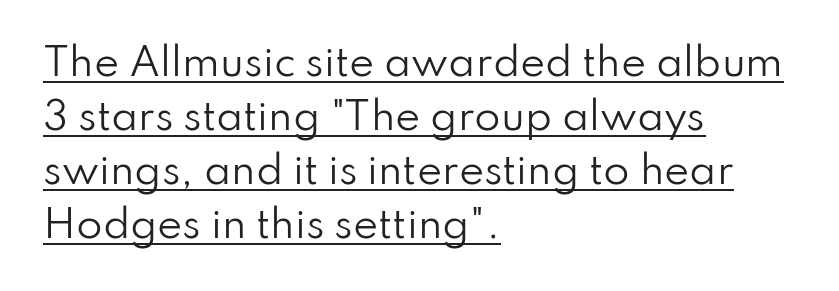
{"serif": "no", "italic": "no", "bold": "no", "weight": "regular", "width": "normal", "stroke_contrast": "low", "x_height": "small", "monospaced": "no", "underline": "yes", "align": "left", "line_spacing": "normal", "line_spacing_ratio": 1.42, "letter_spacing": "normal", "letter_spacing_em": 0.0, "glyph_px": 38}
